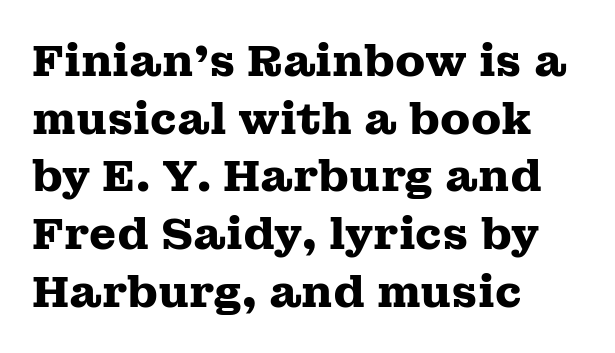
The image shows 44 px heavy, wide serif type, upright; set left-aligned, normal line spacing (1.31x), normal letter spacing, not underlined; medium stroke contrast and a medium x-height.
